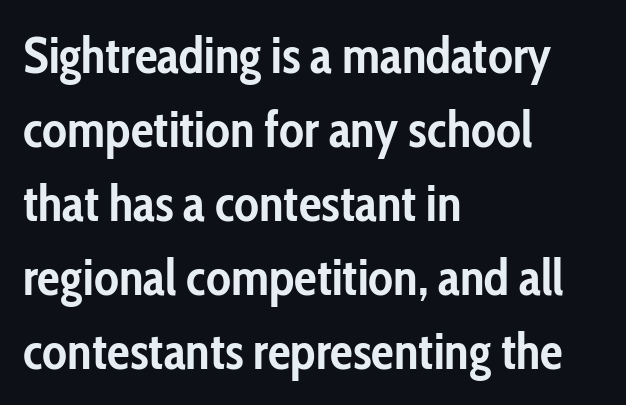
Q: Is the text bold? A: Yes.
Q: Is the text italic (slanted)? A: No, it is upright.
Q: Is the typeface a serif or a sans-serif typeface? A: Sans-serif.
Q: Is the text underlined? A: No.
Q: How is the paragraph aligned? A: Left-aligned.
Q: Is the spacing between letters normal or unusually wide? A: Normal.
Q: Is the spacing between lines tight, normal or loose? A: Normal.
Q: Width (condensed, normal, or wide)? A: Condensed.
Q: Stroke contrast? A: Low.
Q: x-height? A: Medium.
Q: Monospaced? A: No.
